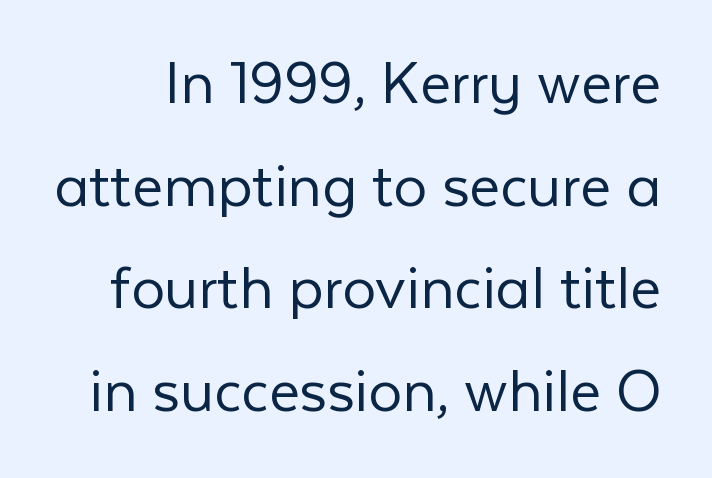
Q: Is the text bold? A: No.
Q: Is the text italic (slanted)? A: No, it is upright.
Q: Is the typeface a serif or a sans-serif typeface? A: Sans-serif.
Q: Is the text underlined? A: No.
Q: Is the spacing between letters normal or unusually wide? A: Normal.
Q: Is the spacing between lines tight, normal or loose? A: Normal.
Q: Width (condensed, normal, or wide)? A: Normal.
Q: Stroke contrast? A: Low.
Q: x-height? A: Medium.
Q: Monospaced? A: No.
